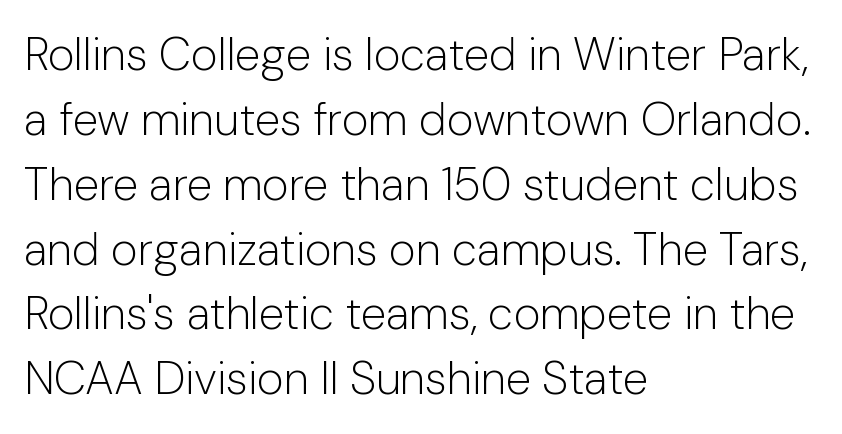
The letters advance in unequal steps, a hallmark of proportional type. This is roman type, the default non-slanted kind. The passage shown is typeset with a sans-serif family. The strokes are not fattened; the text isn't bold.
